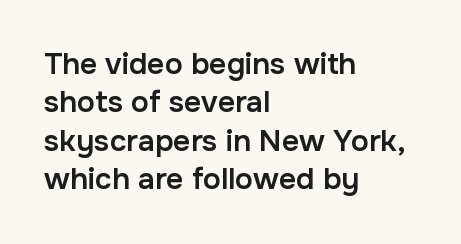
Q: Is the text bold? A: Semi-bold.
Q: Is the text italic (slanted)? A: No, it is upright.
Q: Is the typeface a serif or a sans-serif typeface? A: Sans-serif.
Q: Is the text underlined? A: No.
Q: How is the paragraph aligned? A: Left-aligned.
Q: Is the spacing between letters normal or unusually wide? A: Normal.
Q: Is the spacing between lines tight, normal or loose? A: Normal.
Q: Width (condensed, normal, or wide)? A: Normal.
Q: Stroke contrast? A: Low.
Q: x-height? A: Medium.
Q: Monospaced? A: No.
